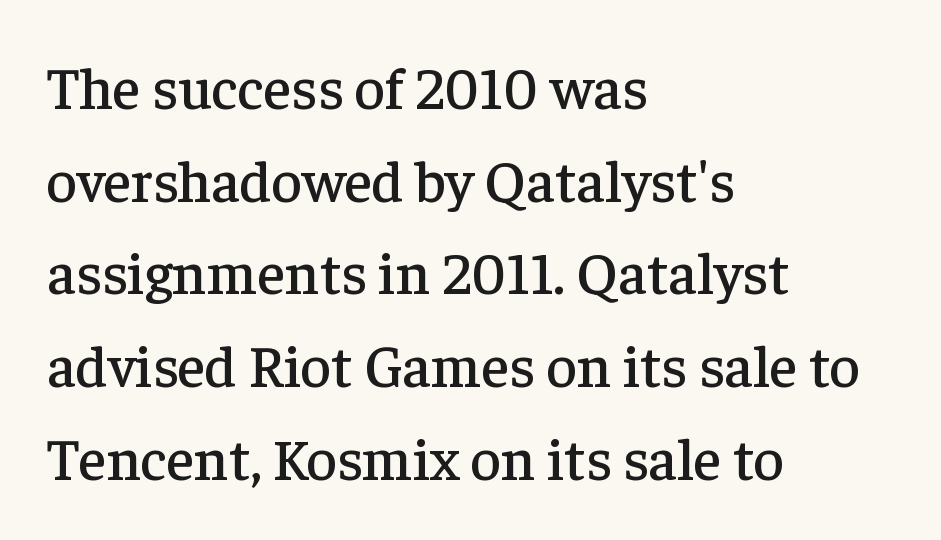
{"serif": "yes", "italic": "no", "width": "normal", "stroke_contrast": "low", "x_height": "medium", "monospaced": "no", "underline": "no", "align": "left", "line_spacing": "normal", "line_spacing_ratio": 1.57, "letter_spacing": "normal", "letter_spacing_em": 0.0, "glyph_px": 59}
